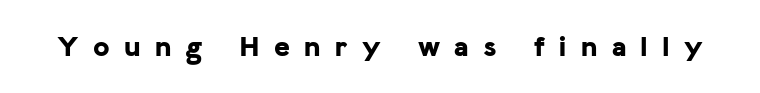
The image shows 30 px bold sans-serif type, upright; set unusually wide letter spacing (+0.48 em), not underlined; low stroke contrast and a medium x-height.
